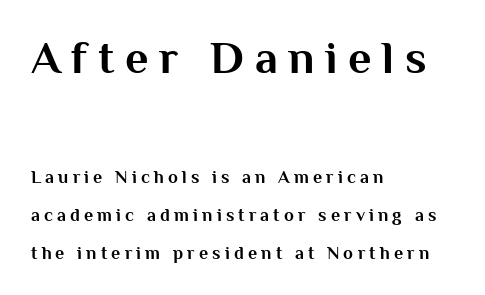
{"serif": "no", "italic": "no", "bold": "yes", "weight": "bold", "width": "normal", "stroke_contrast": "medium", "x_height": "medium", "monospaced": "no", "underline": "no", "align": "left", "line_spacing": "loose", "line_spacing_ratio": 2.13, "letter_spacing": "wide", "letter_spacing_em": 0.23, "larger_block": "first", "size_ratio": 2.56, "glyph_px": 46}
